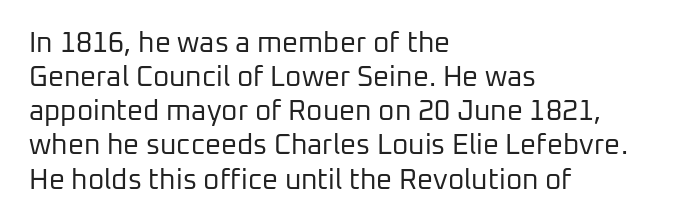
Tracking here is standard; glyphs follow each other at the usual distance. This rendering employs a face without finishing strokes, i.e., a sans-serif. Is the block centered? No — it sits flush against the left margin. Underlining? Definitely not there.
